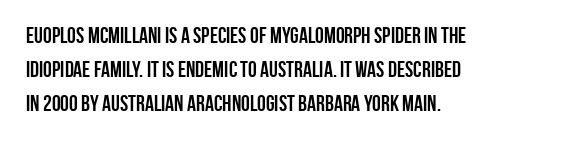
{"italic": "no", "bold": "yes", "underline": "no", "align": "left", "line_spacing": "normal", "line_spacing_ratio": 1.55, "letter_spacing": "normal", "letter_spacing_em": 0.0, "glyph_px": 22}
